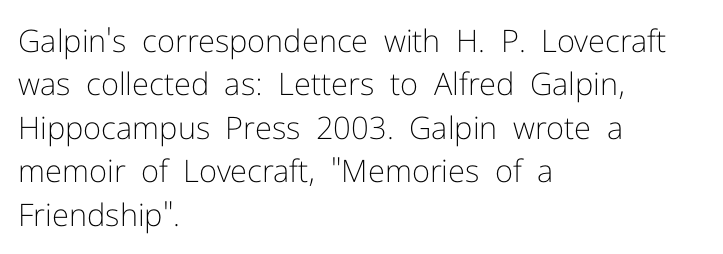
The image shows 31 px light sans-serif type, upright; set left-aligned, normal line spacing (1.4x), normal letter spacing, not underlined; low stroke contrast and a medium x-height.
